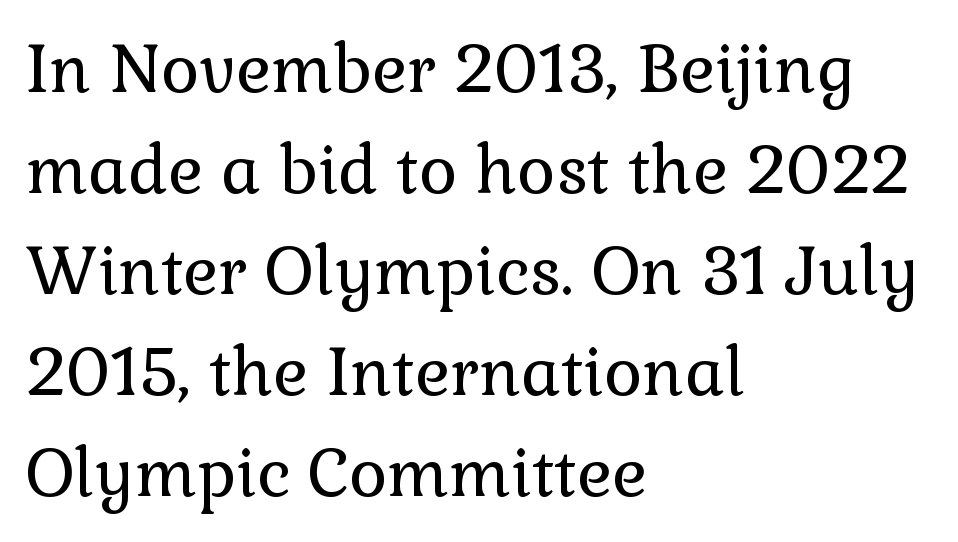
{"serif": "yes", "italic": "no", "bold": "no", "weight": "regular", "width": "normal", "stroke_contrast": "low", "x_height": "medium", "monospaced": "no", "underline": "no", "align": "left", "line_spacing": "normal", "line_spacing_ratio": 1.53, "letter_spacing": "normal", "letter_spacing_em": 0.0, "glyph_px": 66}
